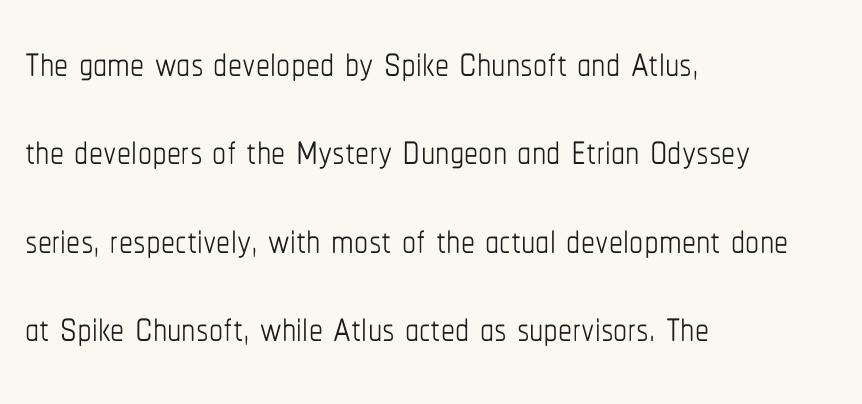
Q: Is the text bold? A: No.
Q: Is the text italic (slanted)? A: No, it is upright.
Q: Is the text underlined? A: No.
Q: How is the paragraph aligned? A: Left-aligned.
Q: Is the spacing between letters normal or unusually wide? A: Normal.
Q: Is the spacing between lines tight, normal or loose? A: Normal.
Q: Width (condensed, normal, or wide)? A: Condensed.
Q: Stroke contrast? A: Low.
Q: x-height? A: Medium.
Q: Monospaced? A: No.
